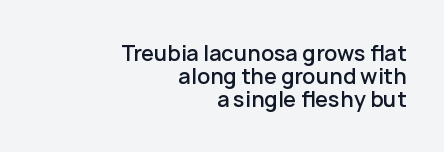
{"italic": "no", "bold": "semi", "underline": "no", "align": "right", "line_spacing": "tight", "line_spacing_ratio": 1.09, "letter_spacing": "normal", "letter_spacing_em": 0.0, "glyph_px": 21}
